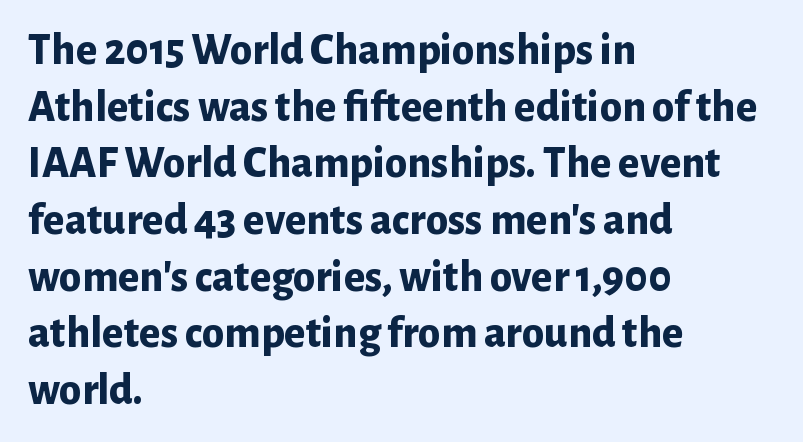
Q: Is the text bold? A: Yes.
Q: Is the text italic (slanted)? A: No, it is upright.
Q: Is the typeface a serif or a sans-serif typeface? A: Sans-serif.
Q: Is the text underlined? A: No.
Q: How is the paragraph aligned? A: Left-aligned.
Q: Is the spacing between letters normal or unusually wide? A: Normal.
Q: Is the spacing between lines tight, normal or loose? A: Normal.
Q: Width (condensed, normal, or wide)? A: Normal.
Q: Stroke contrast? A: Low.
Q: x-height? A: Medium.
Q: Monospaced? A: No.
